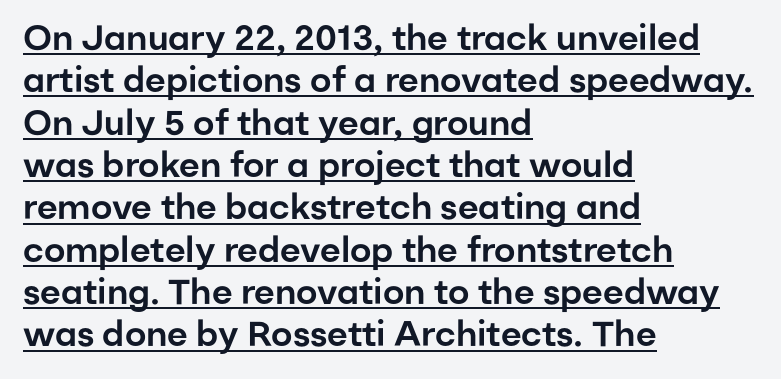
{"serif": "no", "italic": "no", "width": "normal", "stroke_contrast": "low", "x_height": "medium", "monospaced": "no", "underline": "yes", "align": "left", "line_spacing_ratio": 1.21, "letter_spacing": "normal", "letter_spacing_em": 0.0, "glyph_px": 35}
